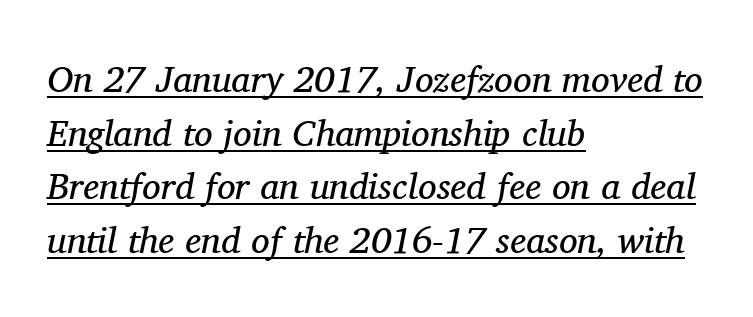
Q: Is the text bold? A: No.
Q: Is the text italic (slanted)? A: Yes, it leans right by about 11 degrees.
Q: Is the typeface a serif or a sans-serif typeface? A: Serif.
Q: Is the text underlined? A: Yes.
Q: How is the paragraph aligned? A: Left-aligned.
Q: Is the spacing between letters normal or unusually wide? A: Normal.
Q: Is the spacing between lines tight, normal or loose? A: Normal.
Q: Width (condensed, normal, or wide)? A: Normal.
Q: Stroke contrast? A: Medium.
Q: x-height? A: Medium.
Q: Monospaced? A: No.
